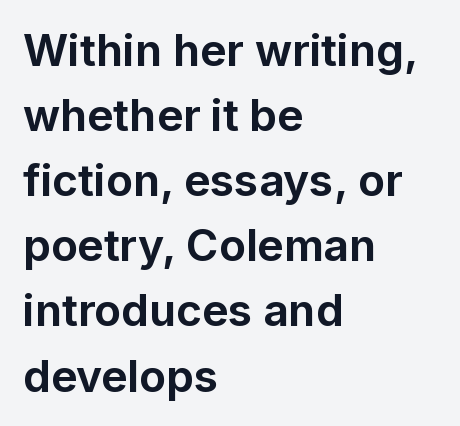
Q: Is the text bold? A: Yes.
Q: Is the text italic (slanted)? A: No, it is upright.
Q: Is the typeface a serif or a sans-serif typeface? A: Sans-serif.
Q: Is the text underlined? A: No.
Q: How is the paragraph aligned? A: Left-aligned.
Q: Is the spacing between letters normal or unusually wide? A: Normal.
Q: Is the spacing between lines tight, normal or loose? A: Normal.
Q: Width (condensed, normal, or wide)? A: Normal.
Q: Stroke contrast? A: Low.
Q: x-height? A: Medium.
Q: Monospaced? A: No.
